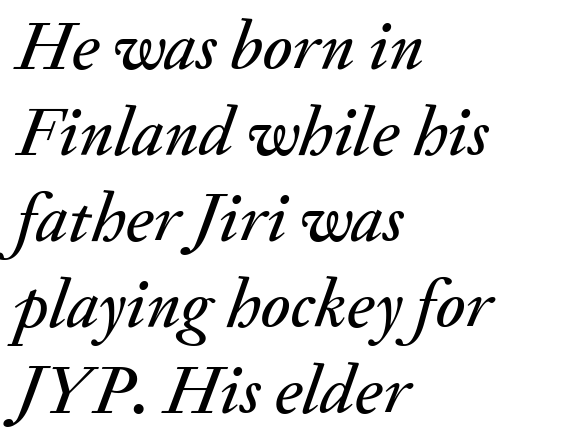
The image shows 70 px text type, italic (leaning right); set left-aligned, line spacing 1.23x, normal letter spacing, not underlined; medium stroke contrast and a small x-height.
